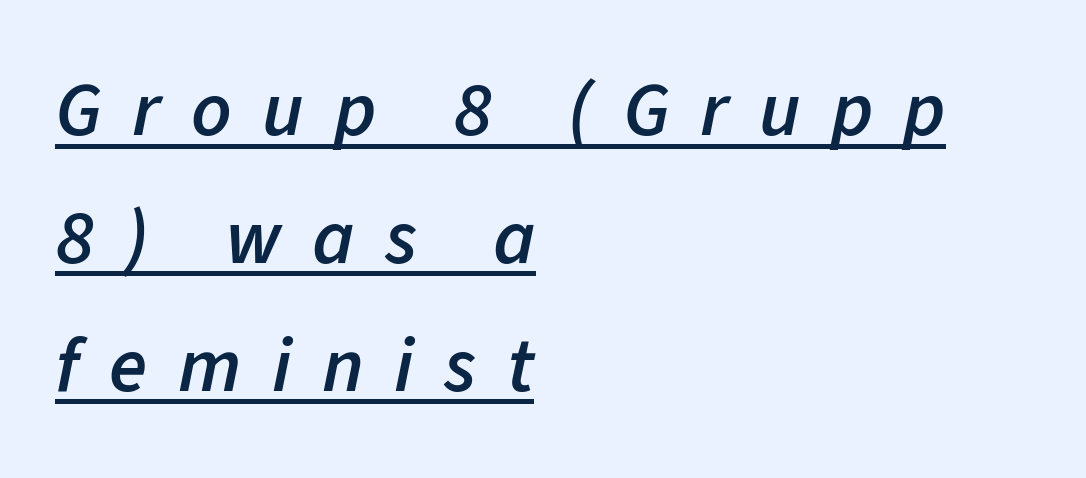
{"italic": "yes", "lean": "right", "slant_degrees": 11, "bold": "semi", "weight": "semibold", "width": "normal", "stroke_contrast": "low", "x_height": "medium", "monospaced": "no", "underline": "yes", "align": "left", "line_spacing": "normal", "line_spacing_ratio": 1.64, "letter_spacing": "wide", "letter_spacing_em": 0.39, "glyph_px": 78}
